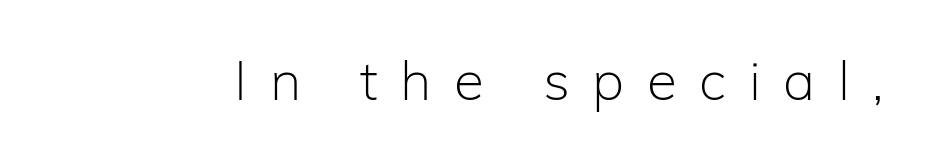
The image shows 55 px light sans-serif type, upright; set unusually wide letter spacing (+0.41 em), not underlined; low stroke contrast and a medium x-height.
